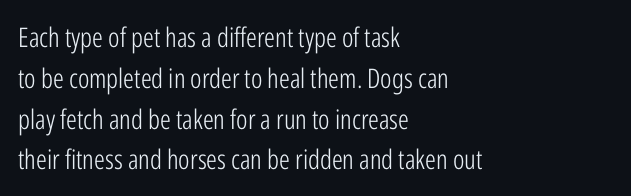
The passage shown stacks its lines at a standard gap. Plain, unruled lines of type. Summary of weight: not heavy and not bold. The rendering keeps characters at their native spacing. Notice how the stems are strictly vertical — no italics here.
